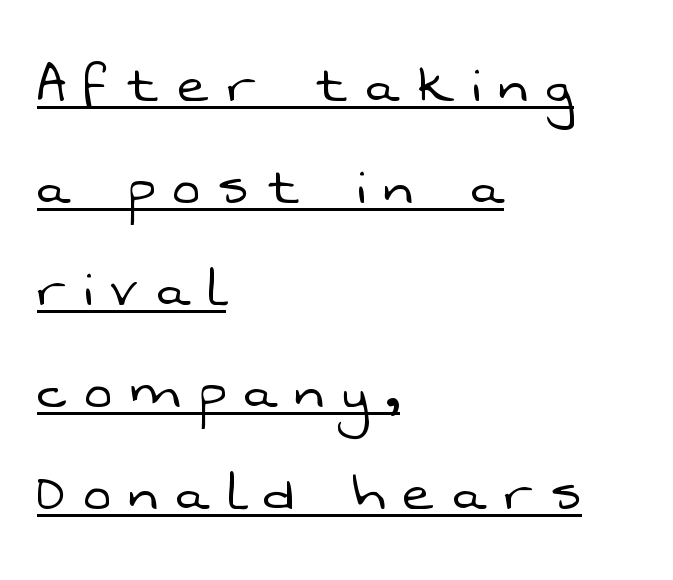
Q: Is the text bold? A: No.
Q: Is the typeface a serif or a sans-serif typeface? A: Sans-serif.
Q: Is the text underlined? A: Yes.
Q: How is the paragraph aligned? A: Left-aligned.
Q: Is the spacing between letters normal or unusually wide? A: Unusually wide.
Q: Is the spacing between lines tight, normal or loose? A: Normal.
Q: Width (condensed, normal, or wide)? A: Normal.
Q: Stroke contrast? A: Low.
Q: x-height? A: Medium.
Q: Monospaced? A: No.
